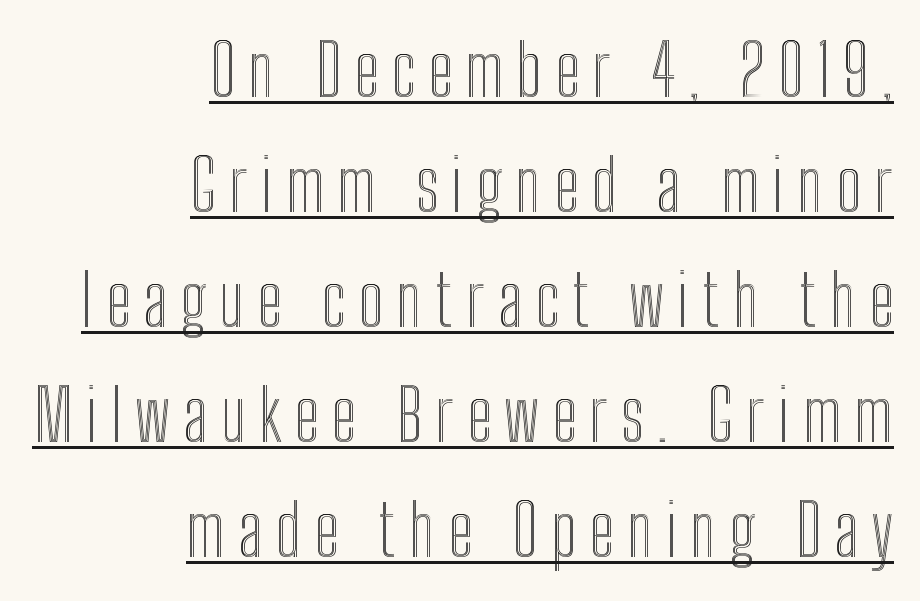
{"italic": "no", "width": "condensed", "x_height": "medium", "monospaced": "no", "underline": "yes", "align": "right", "line_spacing": "normal", "line_spacing_ratio": 1.62, "glyph_px": 71}
